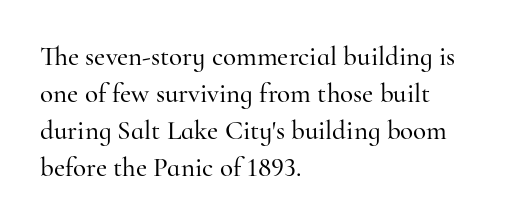
{"italic": "no", "underline": "no", "align": "left", "line_spacing": "normal", "line_spacing_ratio": 1.37, "letter_spacing": "normal", "letter_spacing_em": 0.0, "glyph_px": 27}
